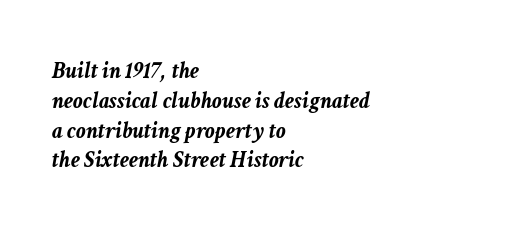
The tracking reads as untouched default to a designer's eye. Pretty heavy lettering here — definitely bold. The font's italic variant was chosen for this text. The specimen omits any rule beneath the text block's lines. Line starts are locked; line ends wander.
